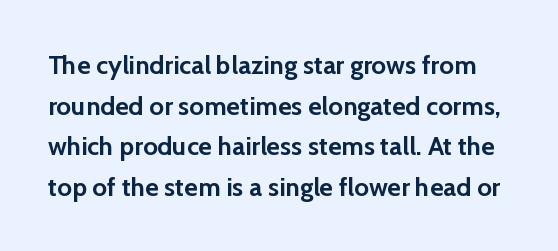
The image shows 26 px bold type, upright; set normal line spacing (1.56x), normal letter spacing, not underlined.
